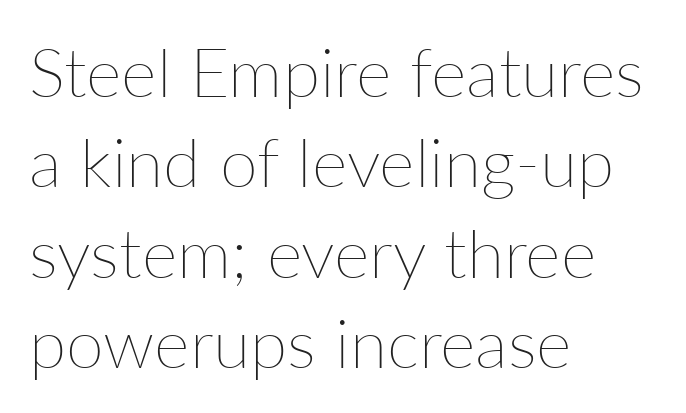
The image shows 68 px thin type, upright; set left-aligned, normal line spacing (1.33x), normal letter spacing, not underlined; low stroke contrast and a medium x-height.
